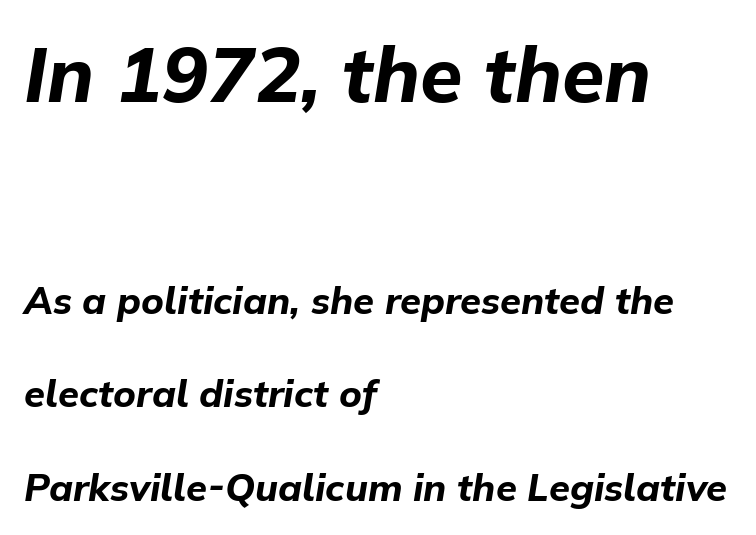
The image shows 77 px bold type, italic (leaning right); set left-aligned, loose line spacing (2.46x), normal letter spacing, not underlined; the first (top) block is 2.03x larger; low stroke contrast and a medium x-height.
